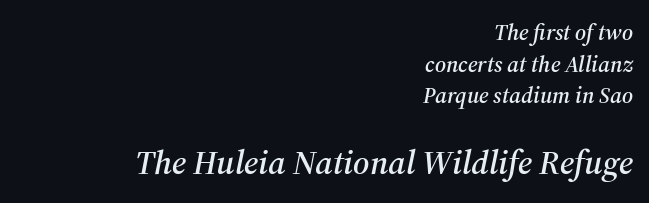
Q: Is the text italic (slanted)? A: Yes, it leans right by about 12 degrees.
Q: Is the typeface a serif or a sans-serif typeface? A: Serif.
Q: Is the text underlined? A: No.
Q: How is the paragraph aligned? A: Right-aligned.
Q: Is the spacing between letters normal or unusually wide? A: Normal.
Q: Is the spacing between lines tight, normal or loose? A: Normal.
Q: Which block of text is set in a larger size, the first (top) or the second (bottom)? A: The second (bottom) one.
Q: Width (condensed, normal, or wide)? A: Normal.
Q: Stroke contrast? A: Medium.
Q: x-height? A: Medium.
Q: Monospaced? A: No.
